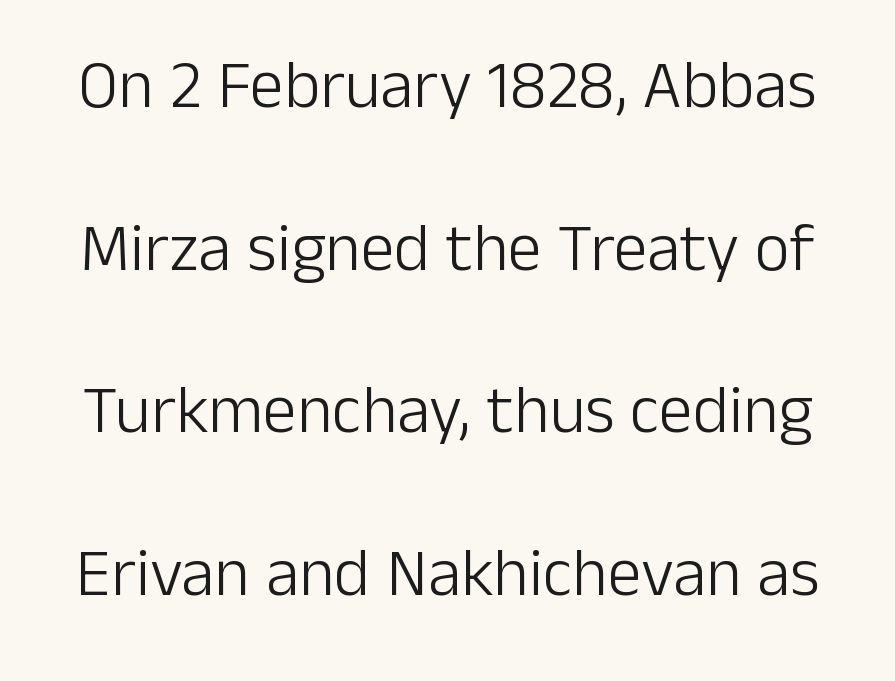
Q: Is the text bold? A: No.
Q: Is the text italic (slanted)? A: No, it is upright.
Q: Is the typeface a serif or a sans-serif typeface? A: Sans-serif.
Q: Is the text underlined? A: No.
Q: Is the spacing between letters normal or unusually wide? A: Normal.
Q: Is the spacing between lines tight, normal or loose? A: Loose.
Q: Width (condensed, normal, or wide)? A: Normal.
Q: Stroke contrast? A: Low.
Q: x-height? A: Medium.
Q: Monospaced? A: No.
